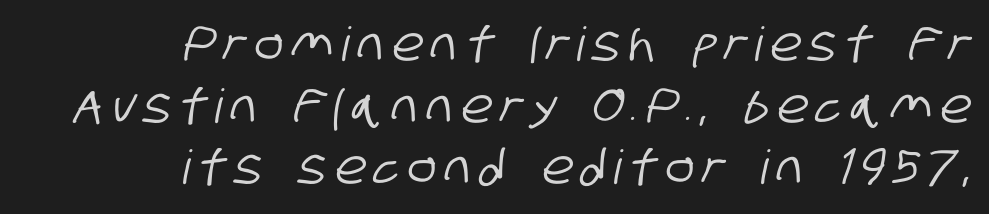
{"serif": "no", "width": "condensed", "stroke_contrast": "low", "x_height": "large", "monospaced": "no", "underline": "no", "align": "right", "line_spacing": "normal", "line_spacing_ratio": 1.31, "glyph_px": 47}
